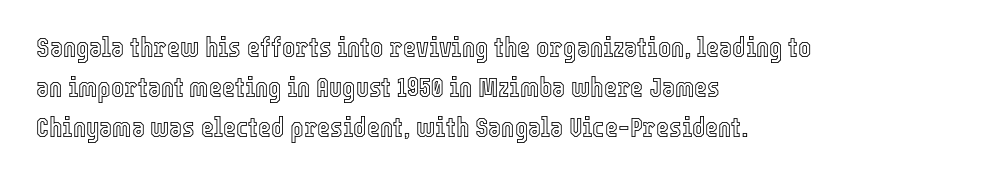
The image shows 28 px condensed type, upright; set left-aligned, normal line spacing (1.43x), normal letter spacing, not underlined; a medium x-height.
